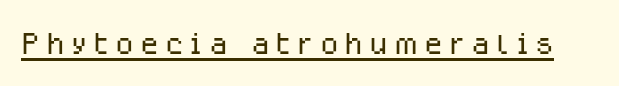
The image shows 43 px light sans-serif type, upright; set underlined; low stroke contrast and a medium x-height.
